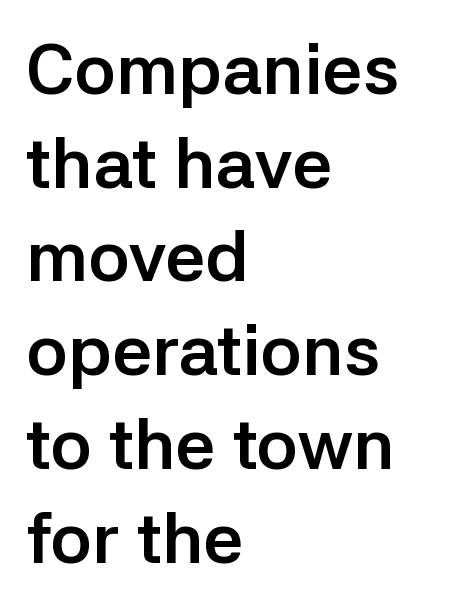
Line starts are locked; line ends wander. Honestly, there is no underline to notice here at all. Look at the bottom of the vertical strokes: they stop flat, with no serifs. Looks like regular typesetting: each glyph gets only the width it needs.
